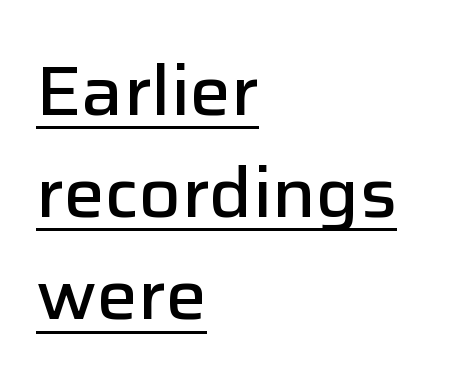
The rendered words wear a rule along their underside. Whoever set this chose a conventional vertical rhythm. Think of a printed novel: that variable character pitch is what you see here. Each word holds together tightly as a unit, with standard inter-letter gaps. Classification — sans serif.
